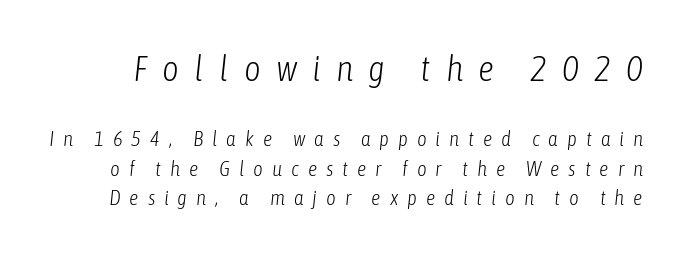
Q: Is the text bold? A: No.
Q: Is the text italic (slanted)? A: Yes, it leans right by about 6 degrees.
Q: Is the text underlined? A: No.
Q: Is the spacing between letters normal or unusually wide? A: Unusually wide.
Q: Is the spacing between lines tight, normal or loose? A: Normal.
Q: Which block of text is set in a larger size, the first (top) or the second (bottom)? A: The first (top) one.
Q: Width (condensed, normal, or wide)? A: Condensed.
Q: Stroke contrast? A: Low.
Q: x-height? A: Medium.
Q: Monospaced? A: No.
